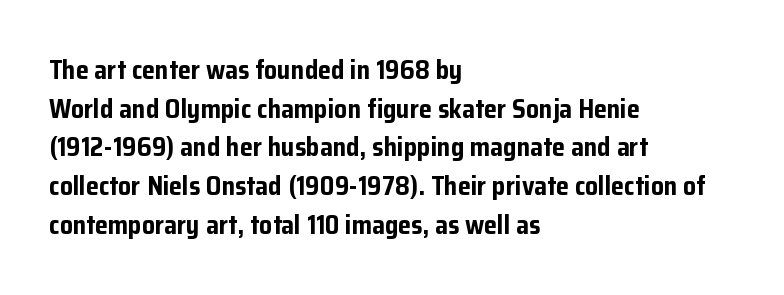
The image shows 26 px bold type, upright; set left-aligned, normal line spacing (1.49x), normal letter spacing, not underlined.
